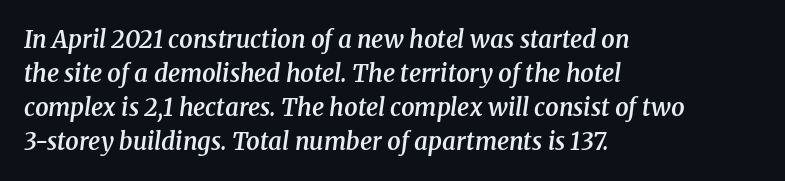
Q: Is the text bold? A: Semi-bold.
Q: Is the text italic (slanted)? A: Yes, it leans right by about 8 degrees.
Q: Is the text underlined? A: No.
Q: How is the paragraph aligned? A: Left-aligned.
Q: Is the spacing between letters normal or unusually wide? A: Normal.
Q: Is the spacing between lines tight, normal or loose? A: Normal.
